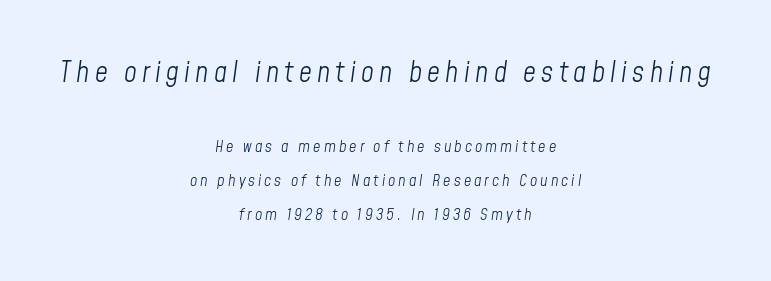
{"italic": "yes", "lean": "right", "slant_degrees": 8, "bold": "no", "weight": "light", "width": "condensed", "stroke_contrast": "low", "x_height": "medium", "monospaced": "no", "underline": "no", "align": "center", "line_spacing": "loose", "line_spacing_ratio": 2.12, "larger_block": "first", "size_ratio": 1.75, "glyph_px": 28}
